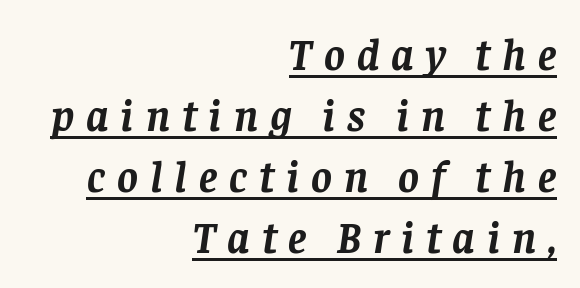
Q: Is the text bold? A: Yes.
Q: Is the text italic (slanted)? A: Yes, it leans right by about 8 degrees.
Q: Is the typeface a serif or a sans-serif typeface? A: Serif.
Q: Is the text underlined? A: Yes.
Q: How is the paragraph aligned? A: Right-aligned.
Q: Is the spacing between letters normal or unusually wide? A: Unusually wide.
Q: Is the spacing between lines tight, normal or loose? A: Normal.
Q: Width (condensed, normal, or wide)? A: Normal.
Q: Stroke contrast? A: Low.
Q: x-height? A: Large.
Q: Monospaced? A: No.
